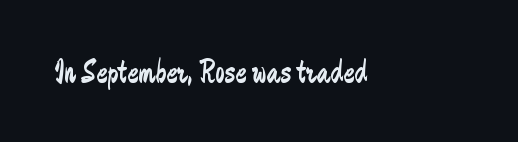
The image shows 33 px regular-weight, condensed sans-serif type; set normal letter spacing, not underlined; low stroke contrast and a medium x-height.
